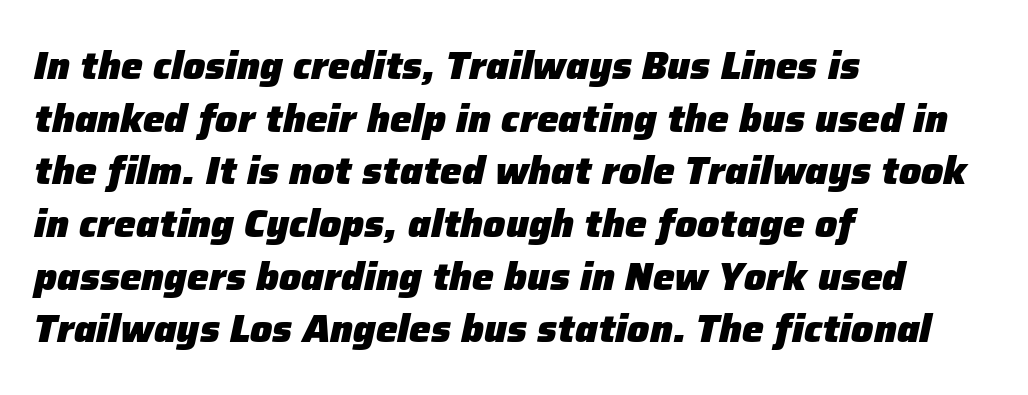
Q: Is the text bold? A: Yes.
Q: Is the text italic (slanted)? A: Yes, it leans right by about 12 degrees.
Q: Is the text underlined? A: No.
Q: How is the paragraph aligned? A: Left-aligned.
Q: Is the spacing between letters normal or unusually wide? A: Normal.
Q: Is the spacing between lines tight, normal or loose? A: Normal.
Q: Width (condensed, normal, or wide)? A: Normal.
Q: Stroke contrast? A: Low.
Q: x-height? A: Medium.
Q: Monospaced? A: No.
